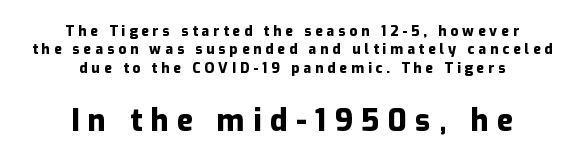
{"serif": "no", "italic": "no", "bold": "yes", "weight": "heavy", "width": "normal", "stroke_contrast": "low", "x_height": "medium", "monospaced": "no", "underline": "no", "align": "center", "line_spacing": "normal", "line_spacing_ratio": 1.31, "letter_spacing": "wide", "letter_spacing_em": 0.28, "larger_block": "second", "size_ratio": 2.14, "glyph_px": 30}
